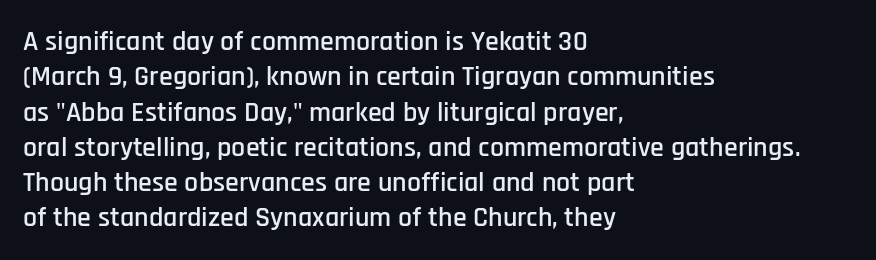
{"serif": "no", "italic": "no", "width": "condensed", "stroke_contrast": "low", "x_height": "large", "monospaced": "no", "underline": "no", "align": "left", "line_spacing": "normal", "line_spacing_ratio": 1.26, "letter_spacing": "normal", "letter_spacing_em": 0.0, "glyph_px": 28}
